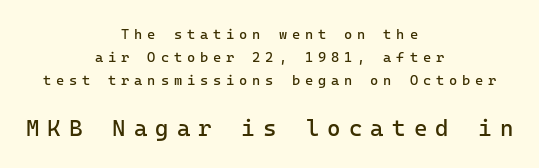
The image shows 23 px text type, upright; set centered, normal line spacing (1.65x), unusually wide letter spacing (+0.35 em), not underlined; the second (bottom) block is 1.64x larger.
